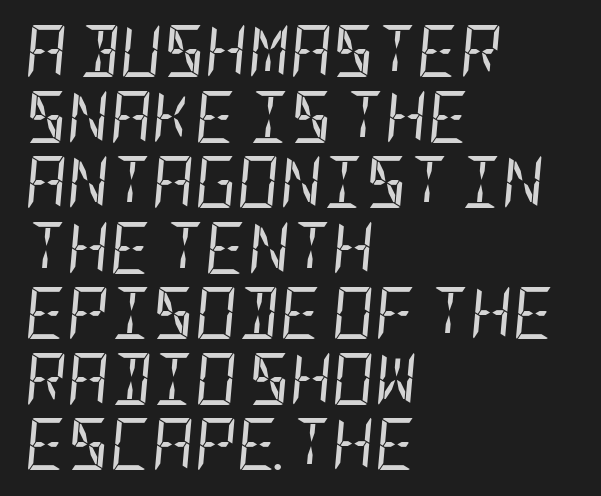
{"italic": "yes", "lean": "right", "slant_degrees": 5, "bold": "no", "weight": "regular", "width": "condensed", "stroke_contrast": "low", "x_height": "large", "underline": "no", "align": "left", "line_spacing": "normal", "line_spacing_ratio": 1.26, "letter_spacing": "normal", "letter_spacing_em": 0.0, "glyph_px": 52}
